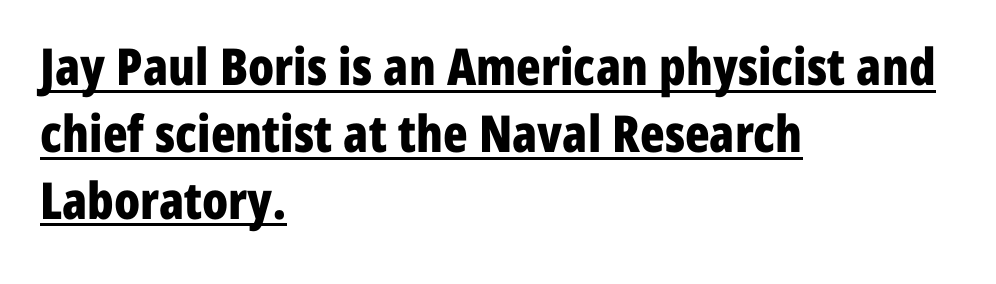
{"serif": "no", "italic": "no", "bold": "yes", "weight": "bold", "width": "condensed", "stroke_contrast": "low", "x_height": "medium", "monospaced": "no", "underline": "yes", "align": "left", "line_spacing": "normal", "line_spacing_ratio": 1.31, "letter_spacing": "normal", "letter_spacing_em": 0.0, "glyph_px": 51}
